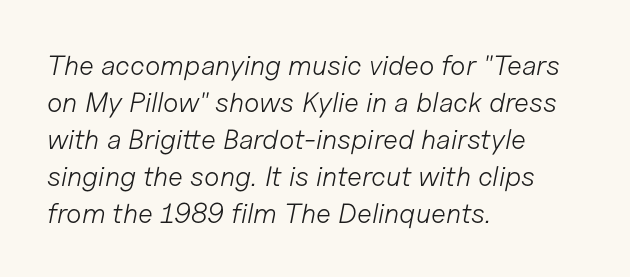
The image shows 28 px light type, italic (leaning right); set left-aligned, normal line spacing (1.32x), normal letter spacing, not underlined; low stroke contrast and a medium x-height.
